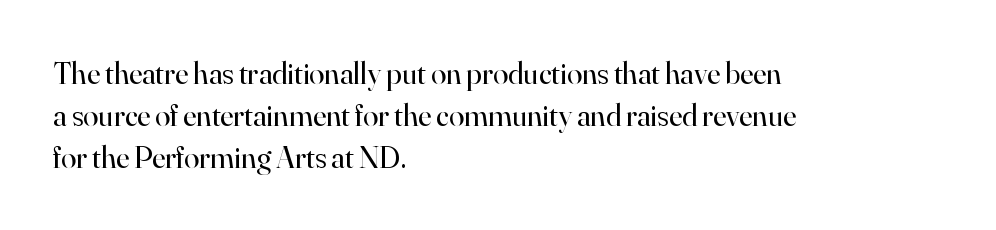
Note the varied advance widths — an 'i' is clearly narrower than an 'm'. The baseline area is clear. Each new line begins a customary step beneath the previous one. Teacher's note: observe the even left margin — that is flush-left alignment. You can tell it's not italic because the verticals are truly vertical.
